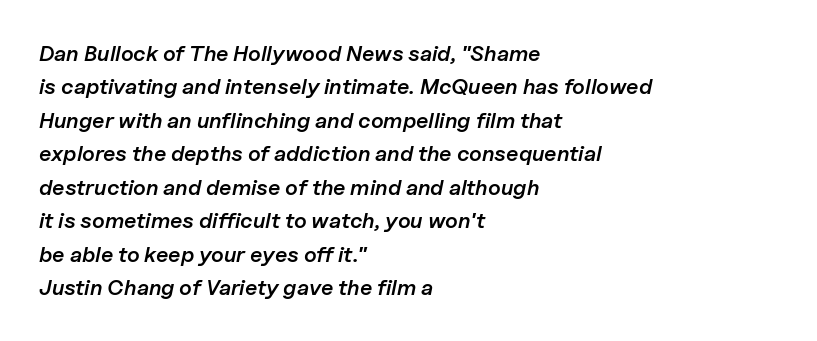
{"italic": "yes", "lean": "right", "slant_degrees": 11, "bold": "semi", "underline": "no", "align": "left", "line_spacing": "normal", "line_spacing_ratio": 1.52, "letter_spacing": "normal", "letter_spacing_em": 0.0, "glyph_px": 22}
